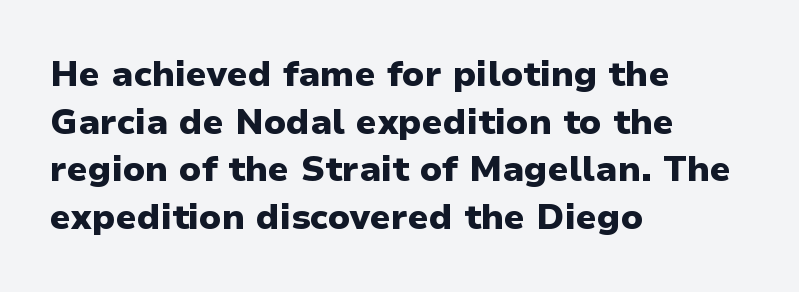
{"serif": "no", "italic": "no", "bold": "yes", "weight": "heavy", "width": "normal", "stroke_contrast": "low", "x_height": "medium", "monospaced": "no", "underline": "no", "align": "left", "line_spacing": "normal", "line_spacing_ratio": 1.36, "letter_spacing": "normal", "letter_spacing_em": 0.0, "glyph_px": 35}
